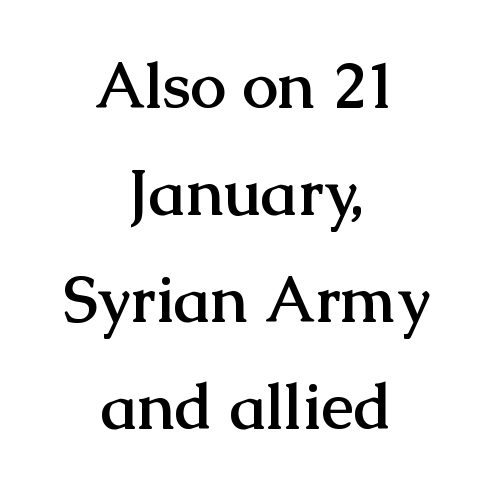
The image shows 64 px semibold serif type, upright; set centered, normal line spacing (1.67x), normal letter spacing, not underlined; medium stroke contrast and a medium x-height.
